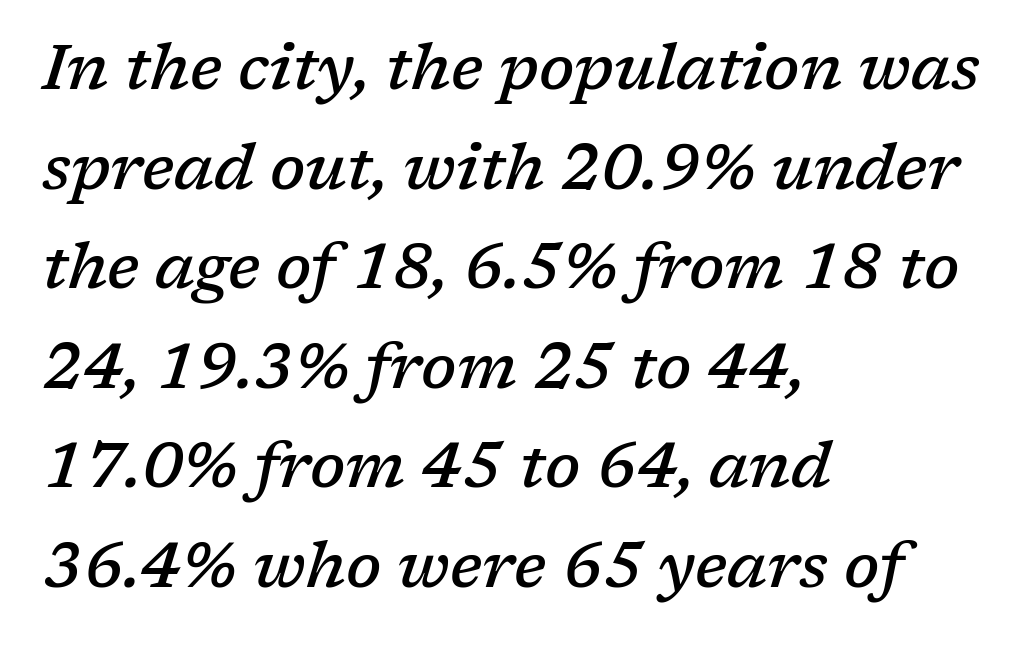
The image shows 63 px semibold serif type, italic (leaning right); set left-aligned, normal line spacing (1.58x), normal letter spacing, not underlined; low stroke contrast and a medium x-height.
